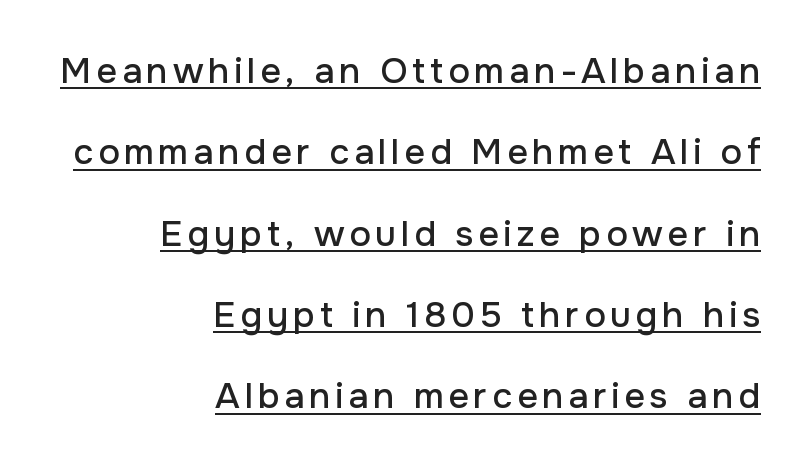
Quick note: not italic, upright. Descenders here cross a horizontal rule under the line. Is there much room between lines? Yes — plenty of vertical air separates them. Layout note: lines flush right.
